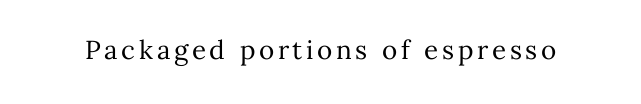
On a weight scale, this lands at 450 or below. The gap between lines stays unmarked. Notice how the stems are strictly vertical — no italics here.
